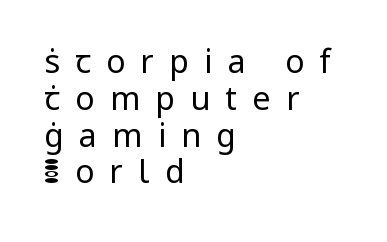
The image shows 32 px regular-weight sans-serif type, upright; set left-aligned, tight line spacing (1.15x), unusually wide letter spacing (+0.48 em), not underlined; low stroke contrast and a medium x-height.
